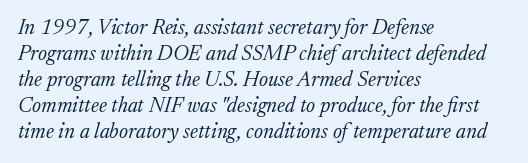
{"italic": "yes", "lean": "right", "slant_degrees": 17, "bold": "no", "underline": "no", "align": "left", "line_spacing_ratio": 1.24, "letter_spacing": "normal", "letter_spacing_em": 0.0, "glyph_px": 21}
